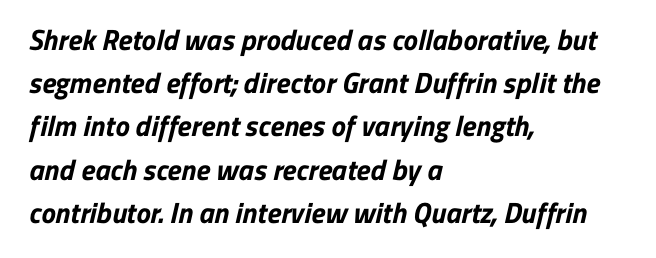
The image shows 29 px bold sans-serif type; set left-aligned, normal line spacing (1.49x), normal letter spacing, not underlined; low stroke contrast and a medium x-height.
